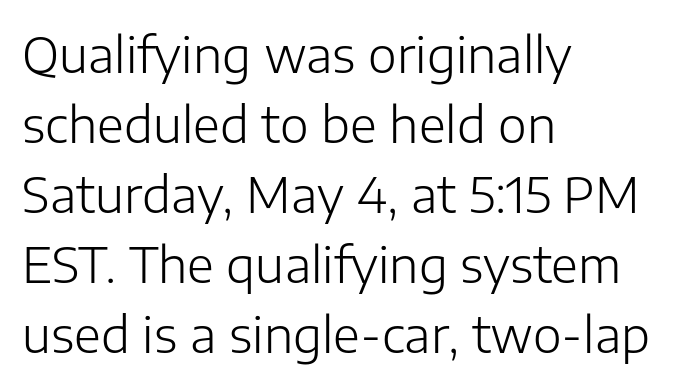
{"serif": "no", "italic": "no", "bold": "no", "weight": "light", "width": "normal", "stroke_contrast": "low", "x_height": "medium", "monospaced": "no", "underline": "no", "align": "left", "line_spacing": "normal", "line_spacing_ratio": 1.43, "letter_spacing": "normal", "letter_spacing_em": 0.0, "glyph_px": 49}
